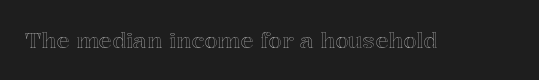
The image shows 22 px text type, upright; set normal letter spacing, not underlined.
